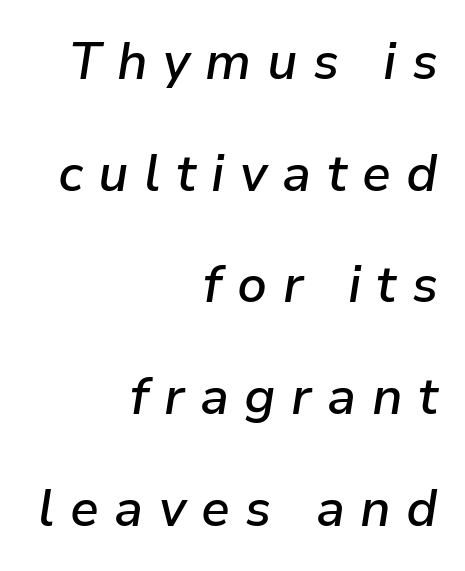
{"italic": "yes", "lean": "right", "slant_degrees": 9, "bold": "semi", "weight": "semibold", "width": "normal", "stroke_contrast": "low", "x_height": "medium", "monospaced": "no", "underline": "no", "align": "right", "line_spacing": "loose", "line_spacing_ratio": 2.19, "letter_spacing": "wide", "letter_spacing_em": 0.3, "glyph_px": 51}
